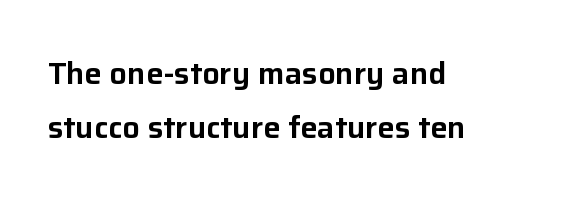
{"serif": "no", "italic": "no", "width": "normal", "stroke_contrast": "low", "x_height": "medium", "monospaced": "no", "underline": "no", "align": "left", "line_spacing_ratio": 1.73, "letter_spacing": "normal", "letter_spacing_em": 0.0, "glyph_px": 31}
